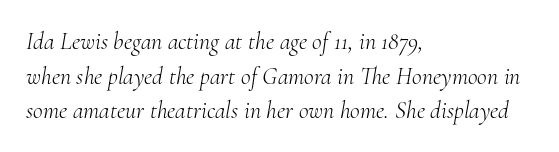
Q: Is the text bold? A: No.
Q: Is the text italic (slanted)? A: Yes, it leans right by about 10 degrees.
Q: Is the text underlined? A: No.
Q: How is the paragraph aligned? A: Left-aligned.
Q: Is the spacing between letters normal or unusually wide? A: Normal.
Q: Is the spacing between lines tight, normal or loose? A: Normal.
